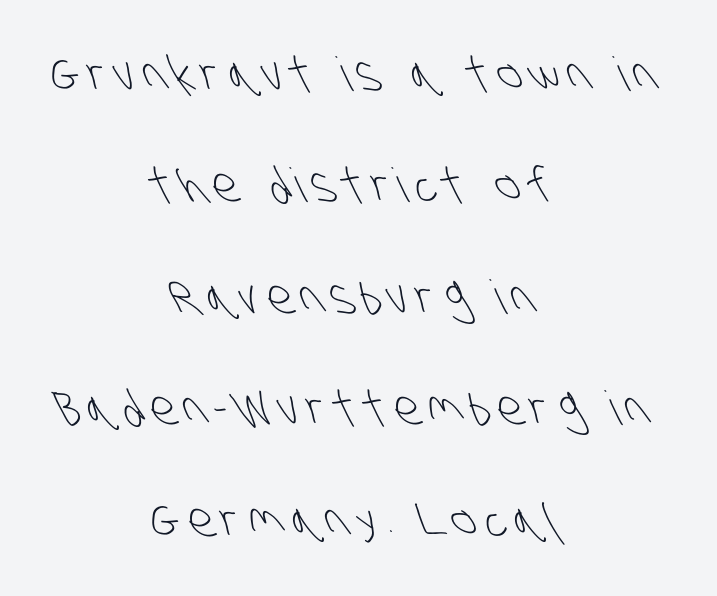
{"serif": "no", "bold": "no", "weight": "light", "width": "condensed", "stroke_contrast": "low", "x_height": "large", "monospaced": "no", "underline": "no", "align": "center", "line_spacing": "loose", "line_spacing_ratio": 2.37, "glyph_px": 47}
